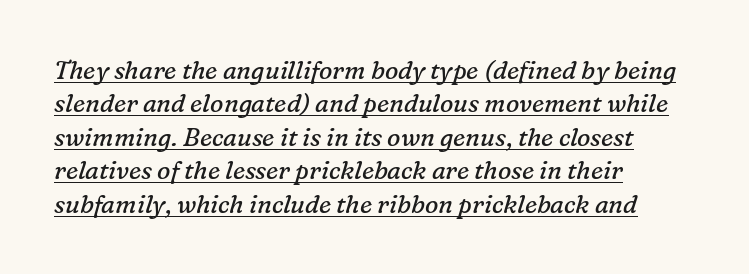
The image shows 25 px text type, italic (leaning right); set left-aligned, normal line spacing (1.34x), normal letter spacing, underlined.
